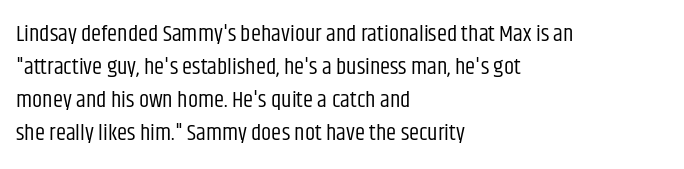
{"italic": "no", "bold": "no", "underline": "no", "align": "left", "line_spacing": "normal", "line_spacing_ratio": 1.44, "letter_spacing": "normal", "letter_spacing_em": 0.0, "glyph_px": 23}
